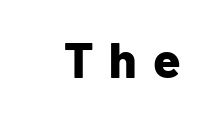
Bold? Absolutely — the strokes are thick and heavy. These lines were composed using upright roman letters. The glyphs are unaccompanied by any horizontal stroke below them. Tracking here is generous; glyphs stand well apart from one another. The typeface chosen for these lines omits serifs.
